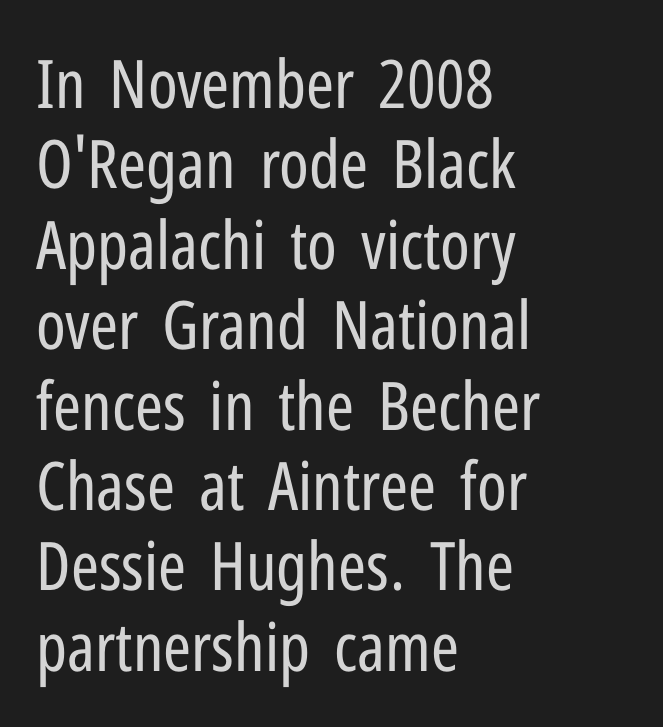
{"serif": "no", "italic": "no", "bold": "no", "weight": "regular", "width": "condensed", "stroke_contrast": "low", "x_height": "medium", "monospaced": "no", "underline": "no", "align": "left", "line_spacing_ratio": 1.2, "letter_spacing": "normal", "letter_spacing_em": 0.0, "glyph_px": 67}
